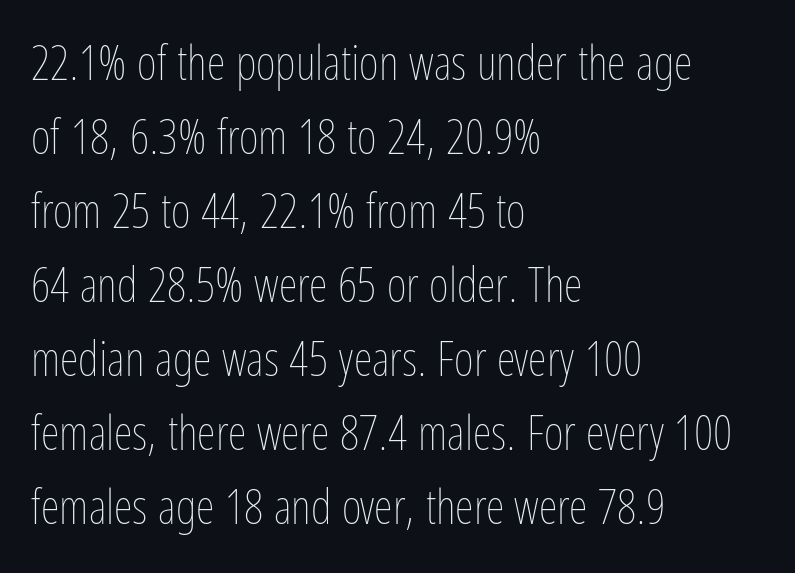
Q: Is the text bold? A: No.
Q: Is the text italic (slanted)? A: No, it is upright.
Q: Is the text underlined? A: No.
Q: How is the paragraph aligned? A: Left-aligned.
Q: Is the spacing between letters normal or unusually wide? A: Normal.
Q: Is the spacing between lines tight, normal or loose? A: Normal.
Q: Width (condensed, normal, or wide)? A: Condensed.
Q: Stroke contrast? A: Low.
Q: x-height? A: Medium.
Q: Monospaced? A: No.
